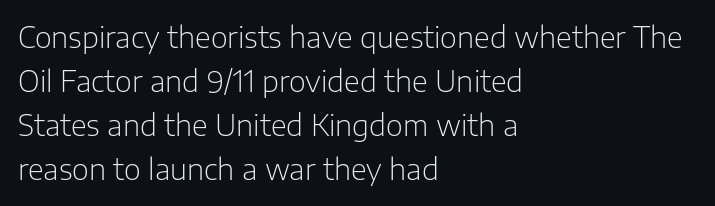
Q: Is the text bold? A: No.
Q: Is the text italic (slanted)? A: No, it is upright.
Q: Is the typeface a serif or a sans-serif typeface? A: Sans-serif.
Q: Is the text underlined? A: No.
Q: How is the paragraph aligned? A: Left-aligned.
Q: Is the spacing between letters normal or unusually wide? A: Normal.
Q: Is the spacing between lines tight, normal or loose? A: Normal.
Q: Width (condensed, normal, or wide)? A: Normal.
Q: Stroke contrast? A: Low.
Q: x-height? A: Medium.
Q: Monospaced? A: No.
